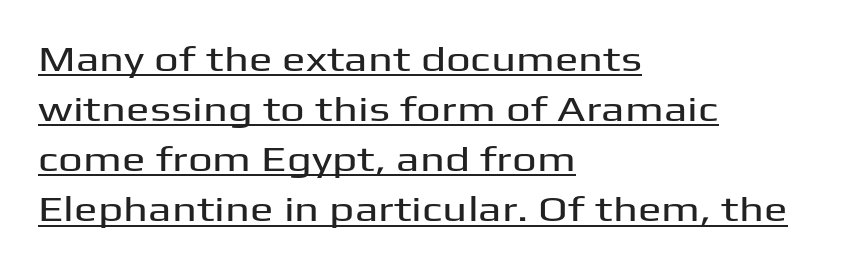
Q: Is the text italic (slanted)? A: No, it is upright.
Q: Is the typeface a serif or a sans-serif typeface? A: Sans-serif.
Q: Is the text underlined? A: Yes.
Q: How is the paragraph aligned? A: Left-aligned.
Q: Is the spacing between letters normal or unusually wide? A: Normal.
Q: Is the spacing between lines tight, normal or loose? A: Normal.
Q: Width (condensed, normal, or wide)? A: Wide.
Q: Stroke contrast? A: Medium.
Q: x-height? A: Medium.
Q: Monospaced? A: No.
